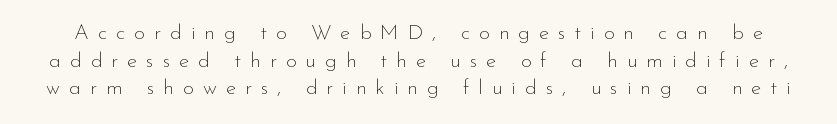
The image shows 21 px text type, upright; set normal line spacing (1.32x), unusually wide letter spacing (+0.43 em), not underlined.
